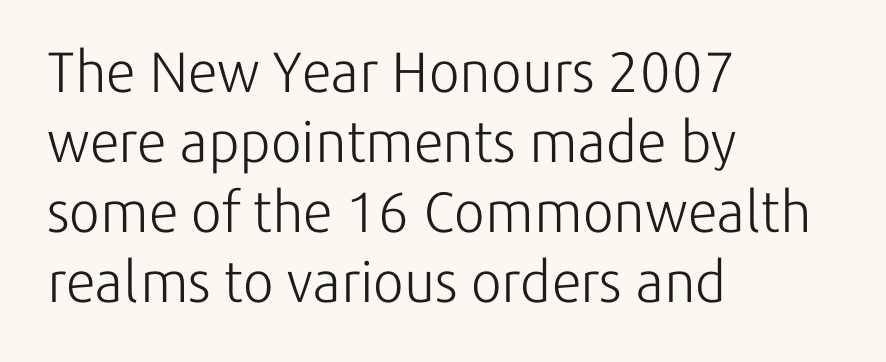
A light-to-regular cut is what we see here. Check the space under the baseline: it is left empty. Every character sits straight up, as roman type does. There is no visible air inserted between adjacent glyphs. Horizontal alignment here is leftward, the default for most running prose. No feet cap the strokes, marking this as sans-serif type.
